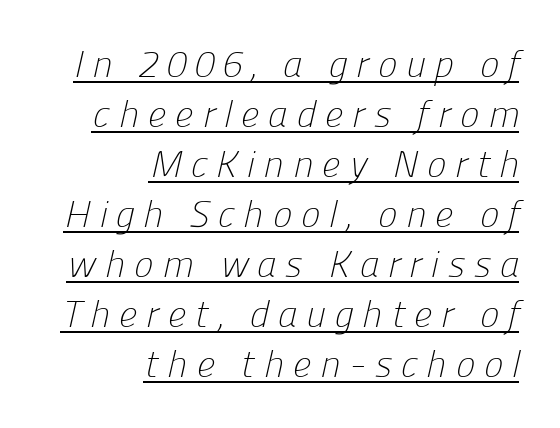
{"serif": "no", "bold": "no", "weight": "light", "width": "normal", "stroke_contrast": "low", "x_height": "medium", "monospaced": "no", "underline": "yes", "align": "right", "line_spacing": "normal", "line_spacing_ratio": 1.35, "letter_spacing": "wide", "letter_spacing_em": 0.23, "glyph_px": 37}
